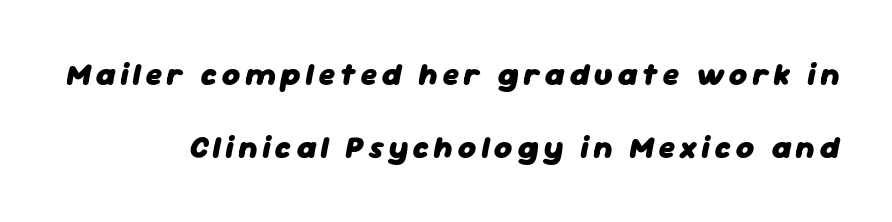
Q: Is the text bold? A: Yes.
Q: Is the text italic (slanted)? A: Yes, it leans right by about 11 degrees.
Q: Is the text underlined? A: No.
Q: Is the spacing between lines tight, normal or loose? A: Loose.
Q: Width (condensed, normal, or wide)? A: Normal.
Q: Stroke contrast? A: Low.
Q: x-height? A: Medium.
Q: Monospaced? A: No.
